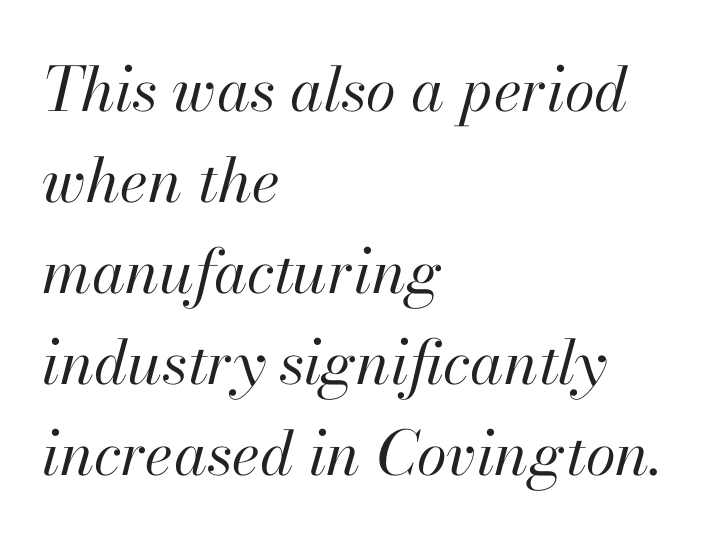
The face used here is proportionally spaced, like ordinary book or web type. The gaps between neighbouring characters are ordinary and unremarkable. Check the space under the baseline: it is left empty. In terms of posture, this sample is oblique.
